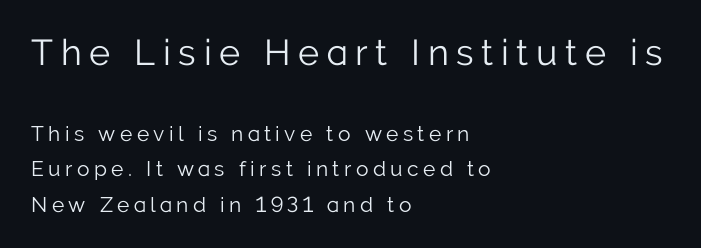
The image shows 36 px light sans-serif type, upright; set left-aligned, normal line spacing (1.69x), unusually wide letter spacing (+0.21 em), not underlined; the first (top) block is 1.71x larger; low stroke contrast and a medium x-height.
